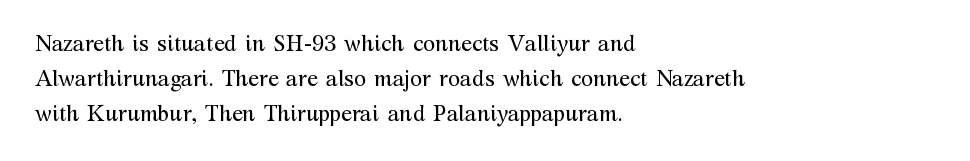
Every stem runs plumb, perpendicular to the baseline. Ink coverage per letter is moderate at most. Does extra space separate the letters? No, they use regular spacing. Line starts are locked; line ends wander. If you measured baseline to baseline, you'd find a middling distance.
